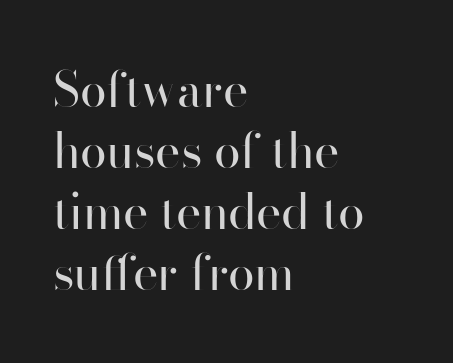
The ragged edge is on the right, which tells us the setting is flush left. The face used here is proportionally spaced, like ordinary book or web type. A typesetter would call this leading conventional body-copy spacing. Nothing heavy about these letters — not bold at all. Unlike italic type, these characters show no tilt at all. Has an underline been added? It has not.
